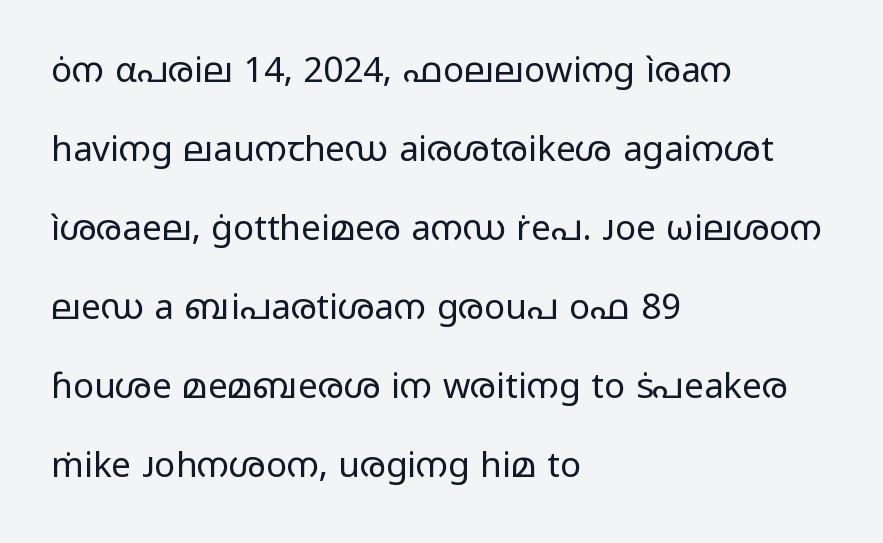
The image shows 35 px regular-weight, wide sans-serif type, upright; set left-aligned, loose line spacing (2.26x), normal letter spacing, not underlined; low stroke contrast and a medium x-height.
